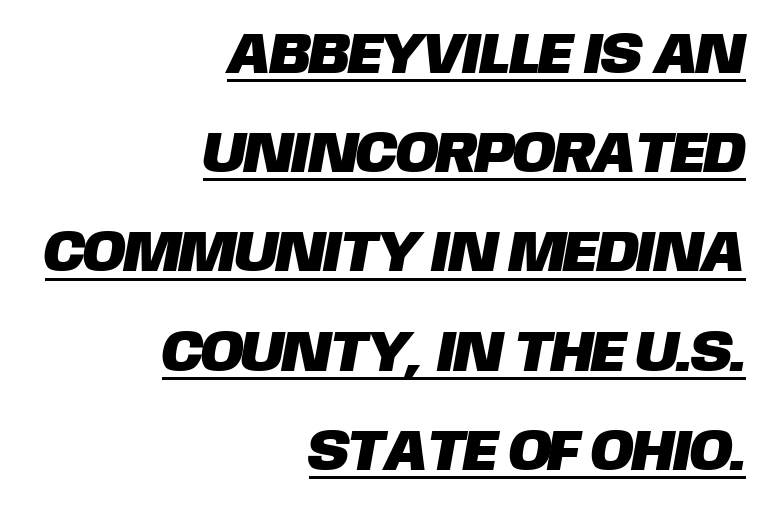
Q: Is the typeface a serif or a sans-serif typeface? A: Sans-serif.
Q: Is the text underlined? A: Yes.
Q: How is the paragraph aligned? A: Right-aligned.
Q: Is the spacing between letters normal or unusually wide? A: Normal.
Q: Width (condensed, normal, or wide)? A: Normal.
Q: Stroke contrast? A: Low.
Q: x-height? A: Large.
Q: Monospaced? A: No.
